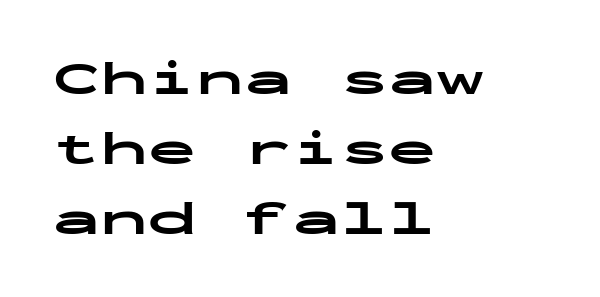
This sample is left-justified, so line endings fall wherever the words run out. In terms of leading, this rendering sits right in the middle. Short note: letters normally spaced. The characters display no serif detailing; their extremities are plain.
